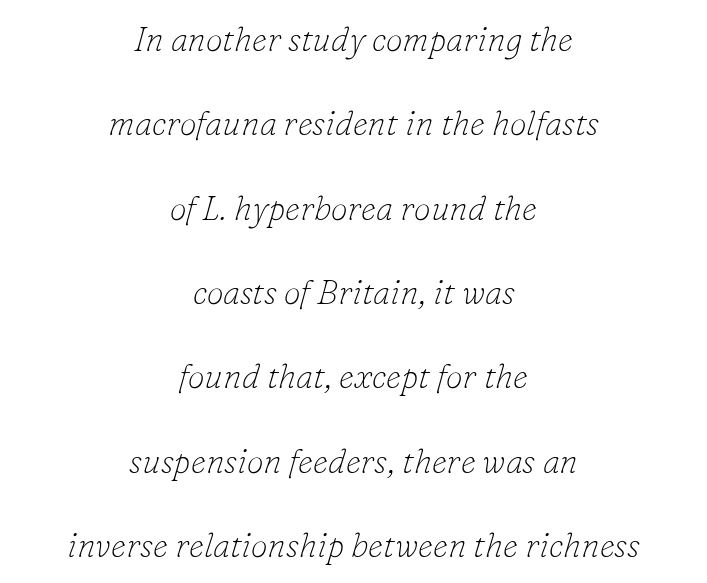
Q: Is the text bold? A: No.
Q: Is the text italic (slanted)? A: Yes, it leans right by about 16 degrees.
Q: Is the typeface a serif or a sans-serif typeface? A: Serif.
Q: Is the text underlined? A: No.
Q: How is the paragraph aligned? A: Centered.
Q: Is the spacing between letters normal or unusually wide? A: Normal.
Q: Is the spacing between lines tight, normal or loose? A: Loose.
Q: Width (condensed, normal, or wide)? A: Normal.
Q: Stroke contrast? A: Low.
Q: x-height? A: Small.
Q: Monospaced? A: No.
